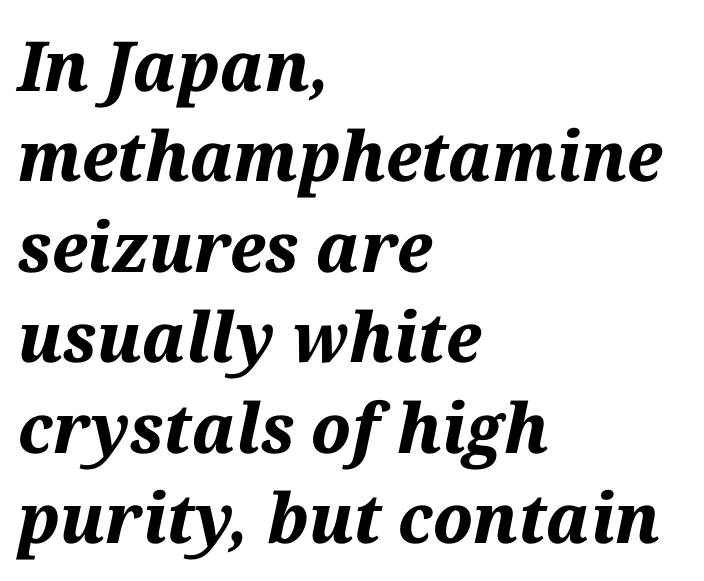
The image shows 69 px bold type, italic (leaning right); set left-aligned, normal line spacing (1.31x), normal letter spacing, not underlined; medium stroke contrast and a medium x-height.
